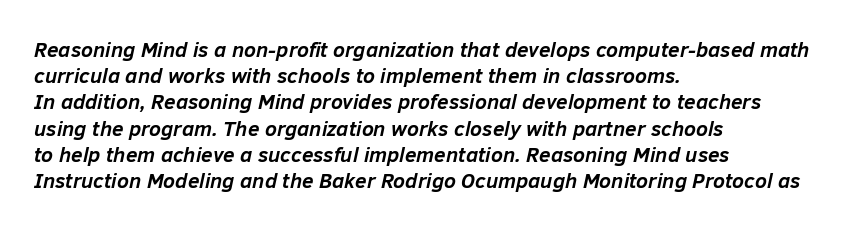
The axis of the letterforms is tilted away from vertical. The space between consecutive lines is moderate. The rendering uses a bold face; every stroke is thick and dark. The face used here is rendered with its standard letterfit.
